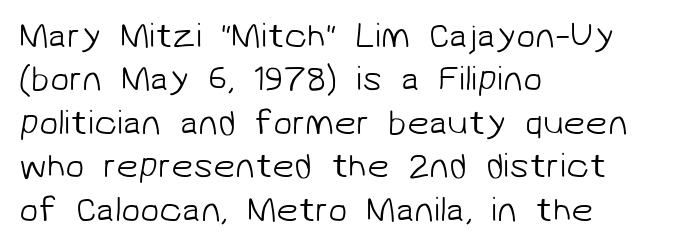
The glyphs in this specimen are sans serif. The rendering keeps characters at their native spacing. A typesetter would call this proportional, since set widths differ per character. Letters rest on an invisible, unmarked baseline. Reading down the block, your eye returns to a fixed left position each line. The letters look calm and open, with moderate or lighter stems.
